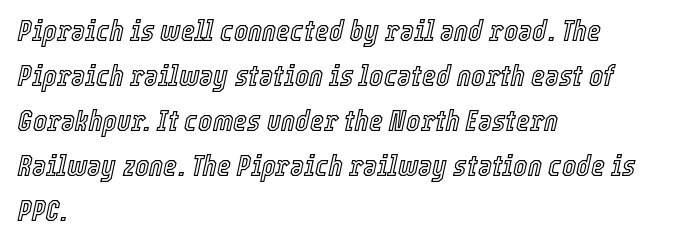
{"italic": "yes", "lean": "right", "slant_degrees": 12, "width": "condensed", "x_height": "medium", "monospaced": "no", "underline": "no", "align": "left", "line_spacing": "normal", "line_spacing_ratio": 1.5, "letter_spacing": "normal", "letter_spacing_em": 0.0, "glyph_px": 30}
